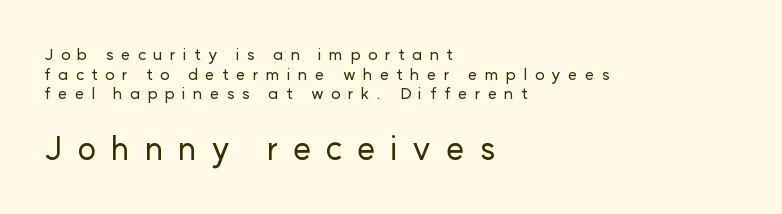
{"serif": "no", "italic": "no", "width": "normal", "stroke_contrast": "low", "x_height": "medium", "monospaced": "no", "underline": "no", "align": "left", "line_spacing_ratio": 1.22, "letter_spacing": "wide", "letter_spacing_em": 0.46, "larger_block": "second", "size_ratio": 2.0, "glyph_px": 32}
